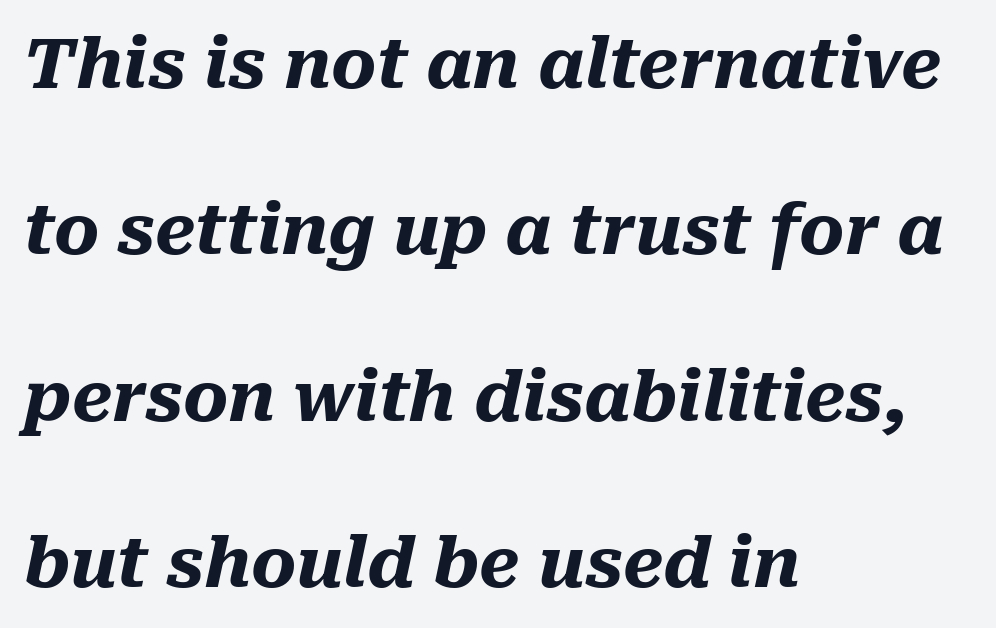
Q: Is the text bold? A: Yes.
Q: Is the text italic (slanted)? A: Yes, it leans right by about 10 degrees.
Q: Is the text underlined? A: No.
Q: How is the paragraph aligned? A: Left-aligned.
Q: Is the spacing between letters normal or unusually wide? A: Normal.
Q: Is the spacing between lines tight, normal or loose? A: Loose.
Q: Width (condensed, normal, or wide)? A: Normal.
Q: Stroke contrast? A: Medium.
Q: x-height? A: Medium.
Q: Monospaced? A: No.
